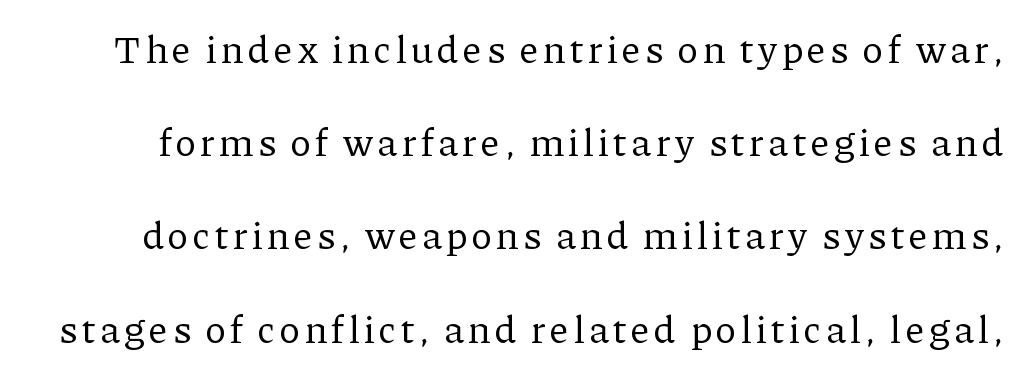
Q: Is the text bold? A: No.
Q: Is the text italic (slanted)? A: No, it is upright.
Q: Is the typeface a serif or a sans-serif typeface? A: Serif.
Q: Is the text underlined? A: No.
Q: Is the spacing between lines tight, normal or loose? A: Loose.
Q: Width (condensed, normal, or wide)? A: Normal.
Q: Stroke contrast? A: Low.
Q: x-height? A: Medium.
Q: Monospaced? A: No.
